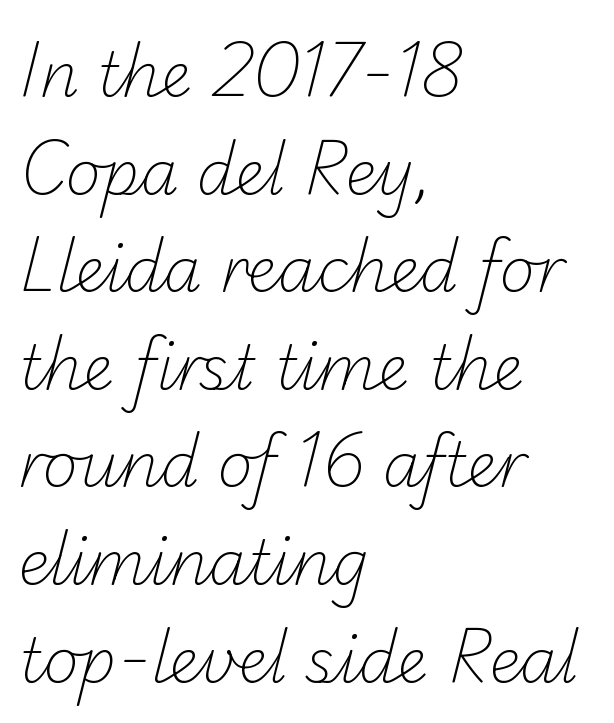
Descender tails drop into unmarked territory. Each letter keeps its own natural width here, so spacing adapts to shape. Summary of vertical rhythm: regular, with standard interline spacing. The font family rendered here belongs to the sans-serif group. The rendering keeps characters at their native spacing. The characters are drawn with everyday or finer stroke widths.
